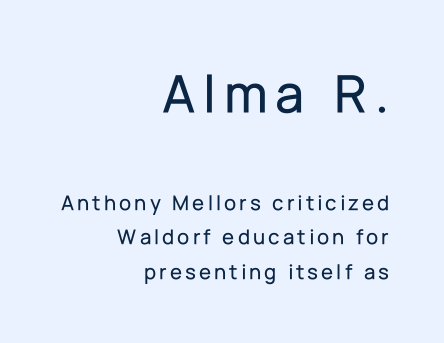
{"serif": "no", "italic": "no", "width": "normal", "stroke_contrast": "low", "x_height": "medium", "monospaced": "no", "underline": "no", "align": "right", "line_spacing": "normal", "line_spacing_ratio": 1.56, "larger_block": "first", "size_ratio": 2.55, "glyph_px": 56}
